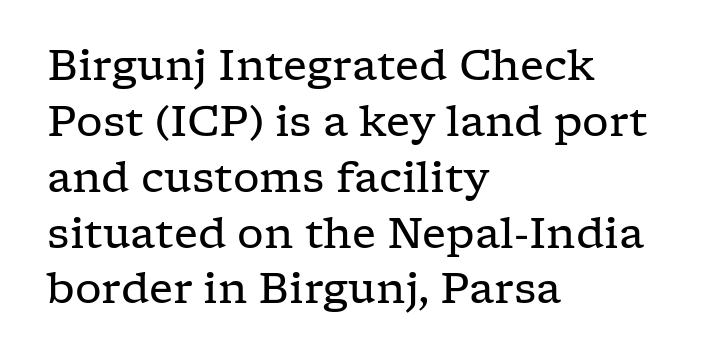
These lines are composed in type with serifs. Here the designer chose a conventional face with non-uniform glyph widths. If you drew a line through each stem, it would be perfectly vertical. The characters are drawn with everyday or finer stroke widths. No word sits above an underline.
